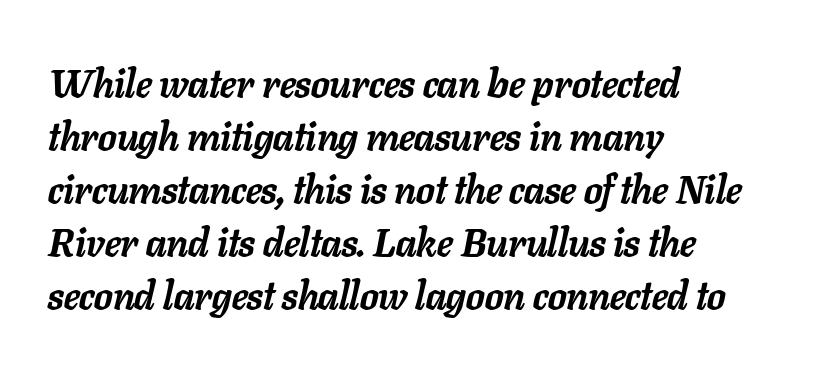
Q: Is the text bold? A: Yes.
Q: Is the text italic (slanted)? A: Yes, it leans right by about 11 degrees.
Q: Is the text underlined? A: No.
Q: How is the paragraph aligned? A: Left-aligned.
Q: Is the spacing between letters normal or unusually wide? A: Normal.
Q: Is the spacing between lines tight, normal or loose? A: Normal.
Q: Width (condensed, normal, or wide)? A: Normal.
Q: Stroke contrast? A: Low.
Q: x-height? A: Medium.
Q: Monospaced? A: No.
